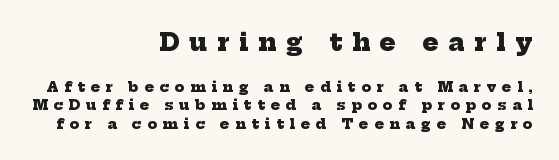
{"bold": "yes", "underline": "no", "align": "right", "line_spacing": "normal", "line_spacing_ratio": 1.32, "letter_spacing": "wide", "letter_spacing_em": 0.41, "larger_block": "first", "size_ratio": 1.71, "glyph_px": 24}
